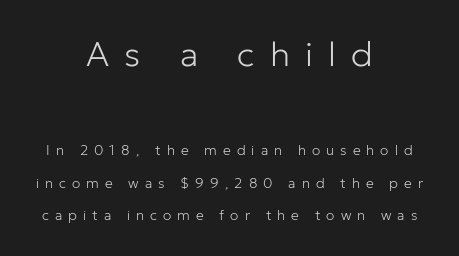
{"serif": "no", "italic": "no", "bold": "no", "weight": "light", "width": "normal", "stroke_contrast": "low", "x_height": "medium", "monospaced": "no", "underline": "no", "align": "center", "line_spacing": "loose", "line_spacing_ratio": 2.34, "letter_spacing": "wide", "letter_spacing_em": 0.43, "larger_block": "first", "size_ratio": 2.5, "glyph_px": 35}
